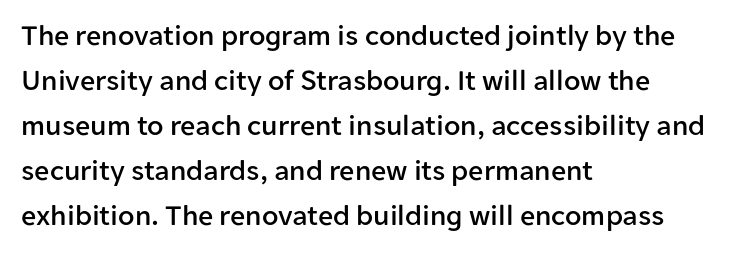
The image shows 30 px sans-serif type, upright; set left-aligned, normal line spacing (1.5x), normal letter spacing, not underlined; low stroke contrast and a medium x-height.
